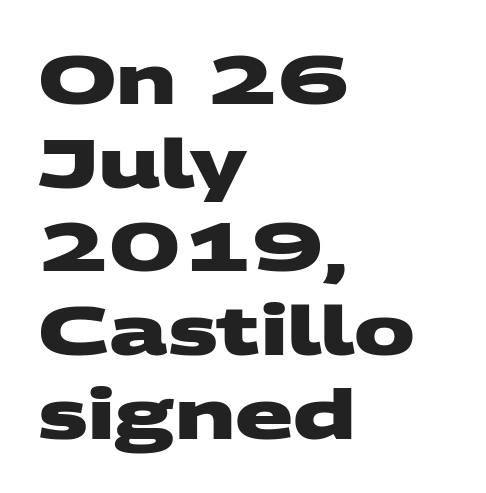
{"serif": "no", "bold": "yes", "weight": "heavy", "width": "wide", "stroke_contrast": "medium", "x_height": "large", "monospaced": "no", "underline": "no", "align": "left", "line_spacing_ratio": 1.23, "letter_spacing": "normal", "letter_spacing_em": 0.0, "glyph_px": 68}
